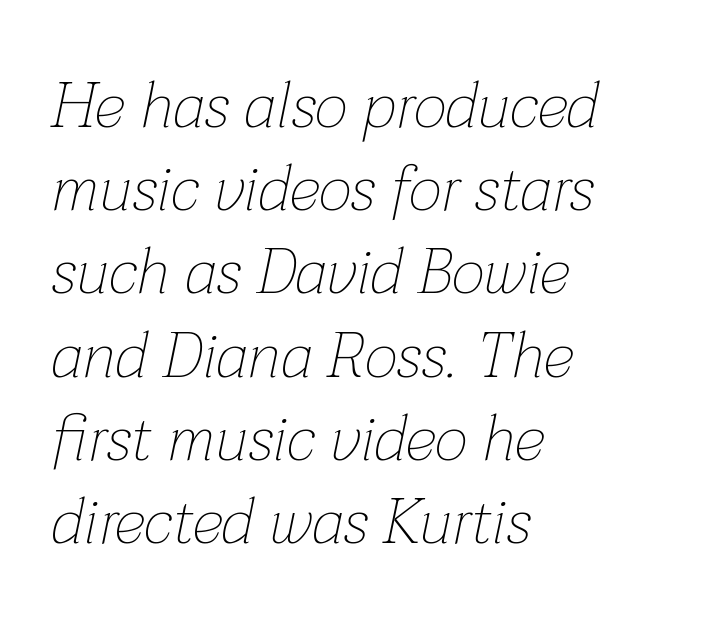
The image shows 64 px thin type, italic (leaning right); set left-aligned, normal line spacing (1.3x), normal letter spacing, not underlined; low stroke contrast and a medium x-height.
